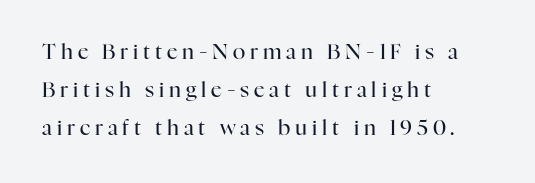
{"italic": "no", "bold": "no", "underline": "no", "align": "left", "line_spacing_ratio": 1.81, "letter_spacing": "wide", "letter_spacing_em": 0.23, "glyph_px": 21}
